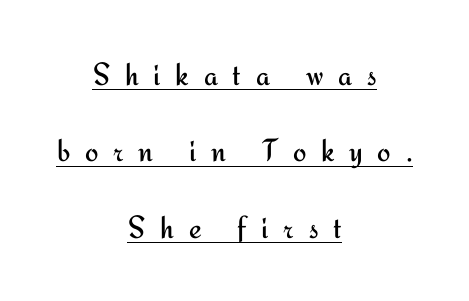
{"serif": "no", "italic": "no", "bold": "no", "weight": "regular", "width": "normal", "stroke_contrast": "medium", "x_height": "small", "monospaced": "no", "underline": "yes", "align": "center", "line_spacing": "loose", "line_spacing_ratio": 2.39, "letter_spacing": "wide", "letter_spacing_em": 0.46, "glyph_px": 32}
